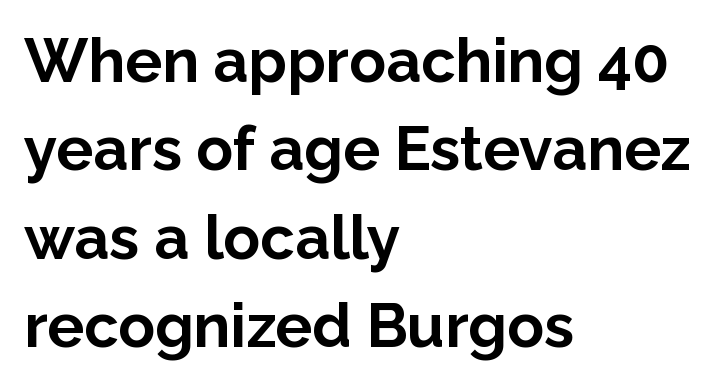
Q: Is the text bold? A: Yes.
Q: Is the text italic (slanted)? A: No, it is upright.
Q: Is the typeface a serif or a sans-serif typeface? A: Sans-serif.
Q: Is the text underlined? A: No.
Q: How is the paragraph aligned? A: Left-aligned.
Q: Is the spacing between letters normal or unusually wide? A: Normal.
Q: Is the spacing between lines tight, normal or loose? A: Normal.
Q: Width (condensed, normal, or wide)? A: Normal.
Q: Stroke contrast? A: Low.
Q: x-height? A: Medium.
Q: Monospaced? A: No.
